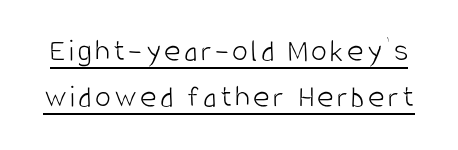
Q: Is the text bold? A: No.
Q: Is the text italic (slanted)? A: No, it is upright.
Q: Is the typeface a serif or a sans-serif typeface? A: Sans-serif.
Q: Is the text underlined? A: Yes.
Q: Is the spacing between lines tight, normal or loose? A: Normal.
Q: Width (condensed, normal, or wide)? A: Condensed.
Q: Stroke contrast? A: Low.
Q: x-height? A: Large.
Q: Monospaced? A: No.
